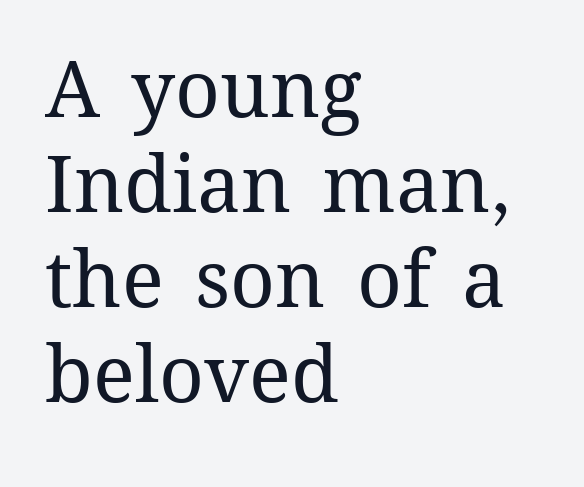
{"italic": "no", "bold": "no", "weight": "regular", "width": "normal", "stroke_contrast": "medium", "x_height": "medium", "monospaced": "no", "underline": "no", "align": "left", "line_spacing_ratio": 1.22, "letter_spacing": "normal", "letter_spacing_em": 0.0, "glyph_px": 78}
